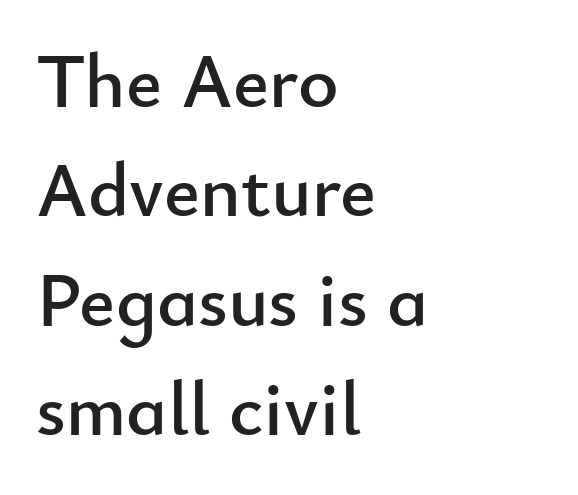
{"serif": "no", "italic": "no", "width": "normal", "stroke_contrast": "low", "x_height": "small", "monospaced": "no", "underline": "no", "align": "left", "line_spacing": "normal", "line_spacing_ratio": 1.42, "letter_spacing": "normal", "letter_spacing_em": 0.0, "glyph_px": 77}
